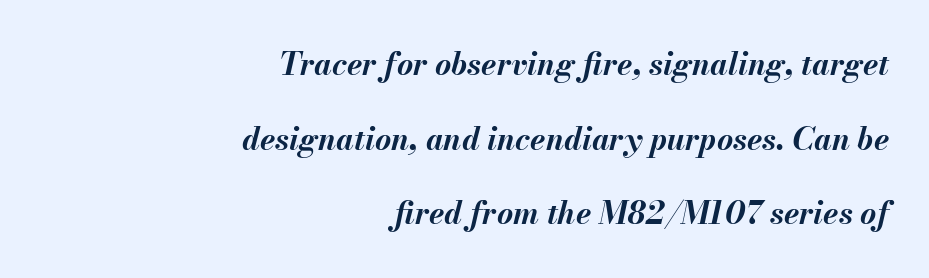
The image shows 31 px bold type, italic (leaning right); set right-aligned, loose line spacing (2.41x), normal letter spacing, not underlined; medium stroke contrast and a small x-height.
